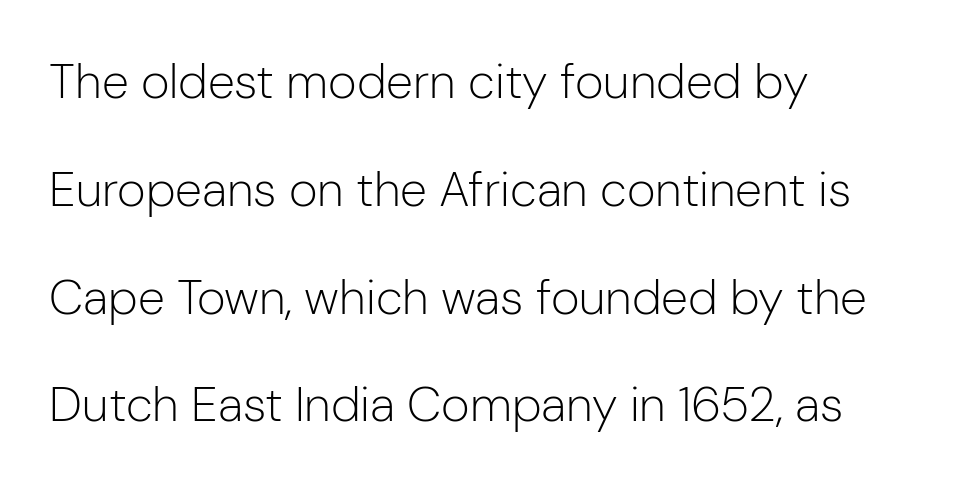
The image shows 49 px light sans-serif type, upright; set left-aligned, loose line spacing (2.2x), normal letter spacing, not underlined; low stroke contrast and a medium x-height.
